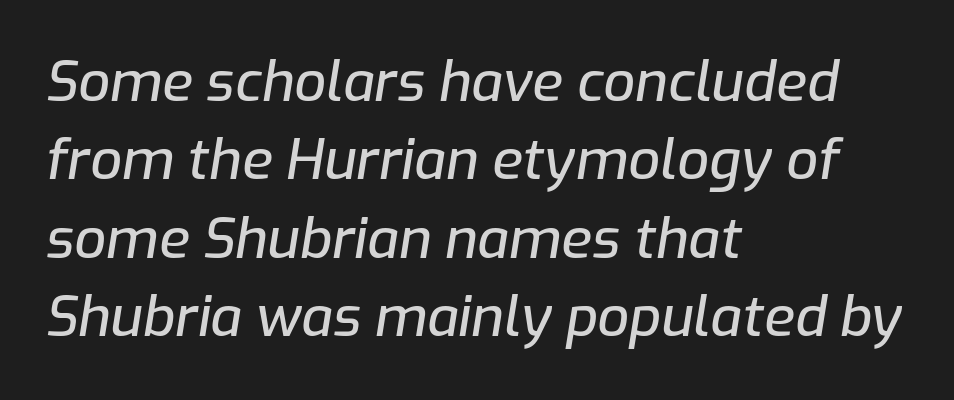
The image shows 56 px text type, italic (leaning right); set left-aligned, normal line spacing (1.4x), normal letter spacing, not underlined; low stroke contrast and a medium x-height.
